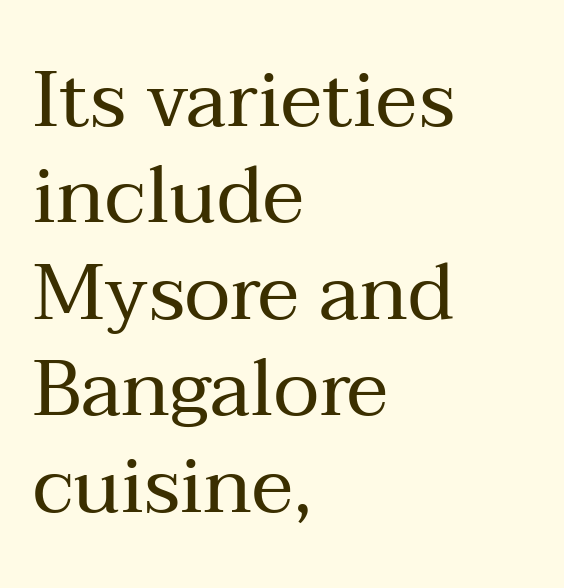
Q: Is the text bold? A: No.
Q: Is the text italic (slanted)? A: No, it is upright.
Q: Is the typeface a serif or a sans-serif typeface? A: Serif.
Q: Is the text underlined? A: No.
Q: How is the paragraph aligned? A: Left-aligned.
Q: Is the spacing between letters normal or unusually wide? A: Normal.
Q: Width (condensed, normal, or wide)? A: Normal.
Q: Stroke contrast? A: Medium.
Q: x-height? A: Medium.
Q: Monospaced? A: No.
